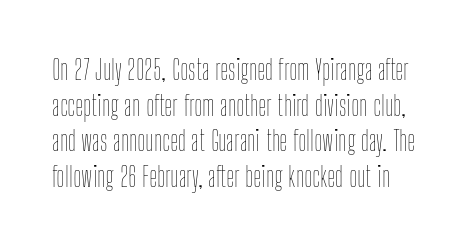
The image shows 28 px thin, condensed type, upright; set normal line spacing (1.27x), normal letter spacing, not underlined; low stroke contrast and a medium x-height.
